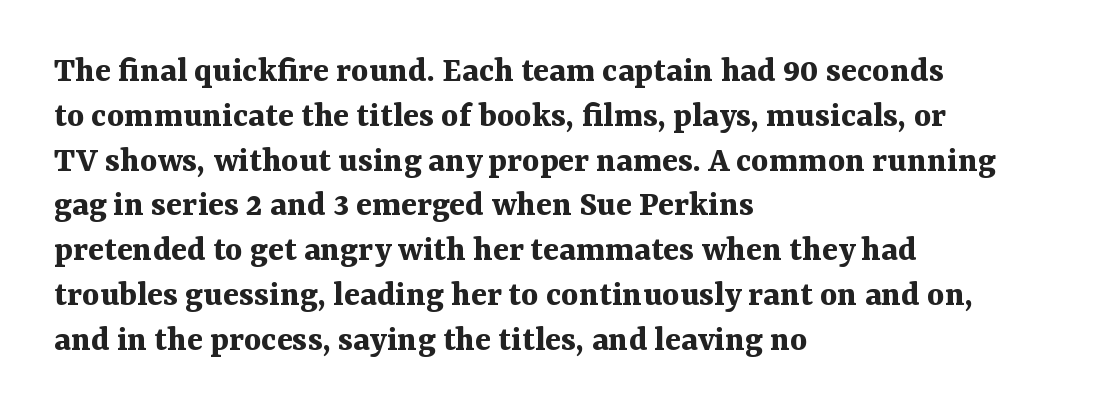
{"serif": "yes", "italic": "no", "bold": "yes", "weight": "bold", "width": "normal", "stroke_contrast": "medium", "x_height": "medium", "monospaced": "no", "underline": "no", "align": "left", "line_spacing_ratio": 1.21, "letter_spacing": "normal", "letter_spacing_em": 0.0, "glyph_px": 37}
